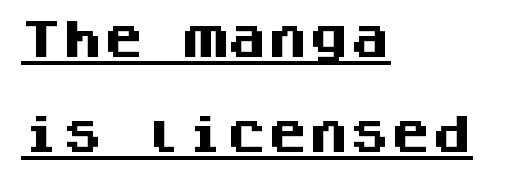
Q: Is the text bold? A: Yes.
Q: Is the text italic (slanted)? A: No, it is upright.
Q: Is the typeface a serif or a sans-serif typeface? A: Sans-serif.
Q: Is the text underlined? A: Yes.
Q: How is the paragraph aligned? A: Left-aligned.
Q: Is the spacing between letters normal or unusually wide? A: Normal.
Q: Is the spacing between lines tight, normal or loose? A: Loose.
Q: Width (condensed, normal, or wide)? A: Normal.
Q: Stroke contrast? A: Medium.
Q: x-height? A: Large.
Q: Monospaced? A: Yes.
